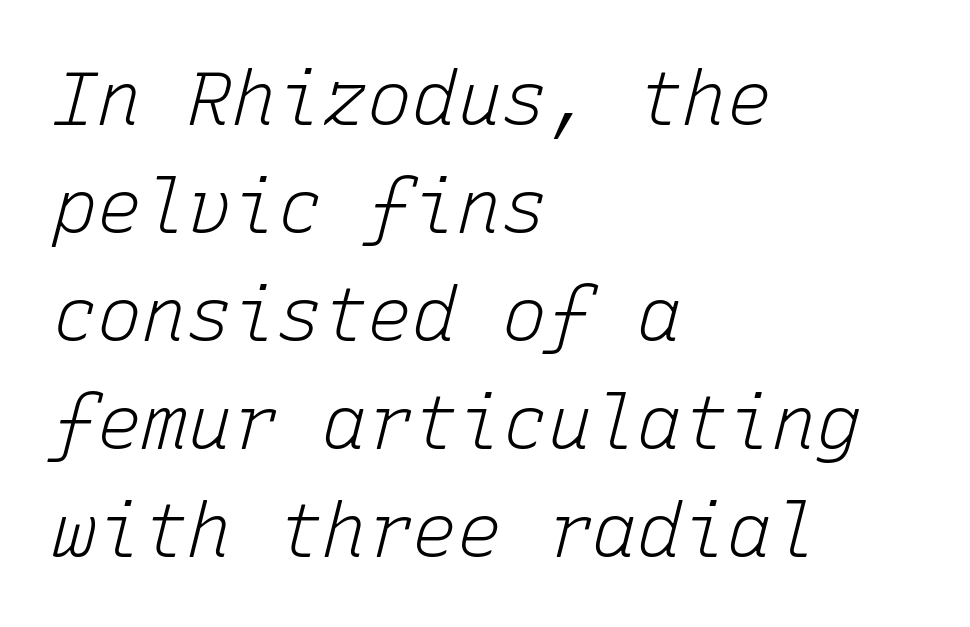
The rendering applies a slant to the glyphs. The paragraph shown leans on its left margin. Nobody drew a line under any word here. The passage shown is typed in a monospace face where columns stay perfectly aligned. No extra ink here — the face is not bold.
